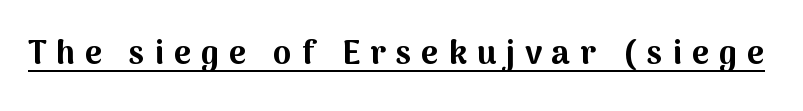
The image shows 33 px bold sans-serif type, upright; set unusually wide letter spacing (+0.3 em), underlined; medium stroke contrast and a medium x-height.
